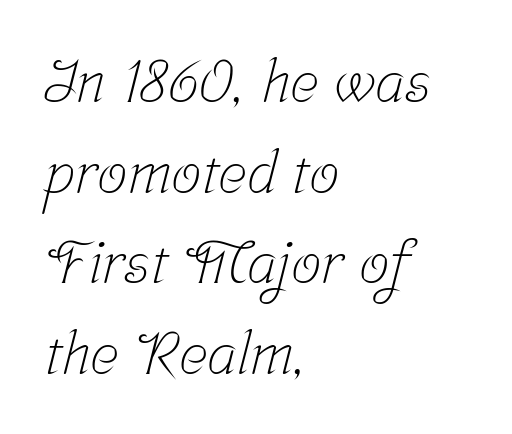
Character widths vary here, with narrow letters taking less room than wide ones. Letterform terminals end in serifs throughout the passage. The passage is arranged the way most books set body copy — flush left. Glyph-to-glyph distance matches everyday printed text. No word sits above an underline.
